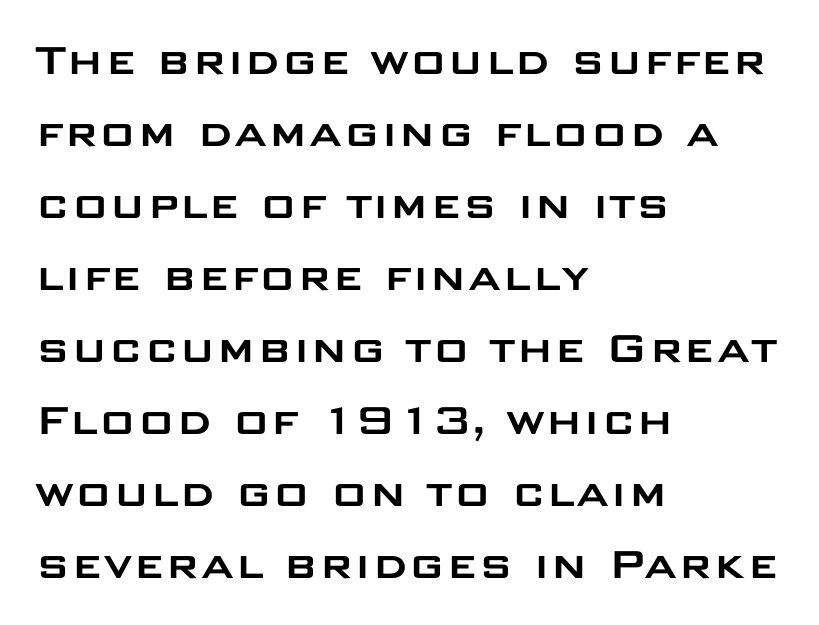
Q: Is the text italic (slanted)? A: No, it is upright.
Q: Is the typeface a serif or a sans-serif typeface? A: Sans-serif.
Q: Is the text underlined? A: No.
Q: How is the paragraph aligned? A: Left-aligned.
Q: Is the spacing between letters normal or unusually wide? A: Normal.
Q: Is the spacing between lines tight, normal or loose? A: Normal.
Q: Width (condensed, normal, or wide)? A: Wide.
Q: Stroke contrast? A: Low.
Q: x-height? A: Large.
Q: Monospaced? A: No.
